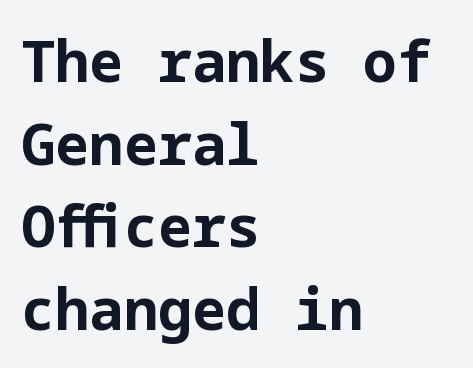
The image shows 57 px bold sans-serif type, upright; set left-aligned, normal line spacing (1.45x), normal letter spacing, not underlined; low stroke contrast and a medium x-height.
